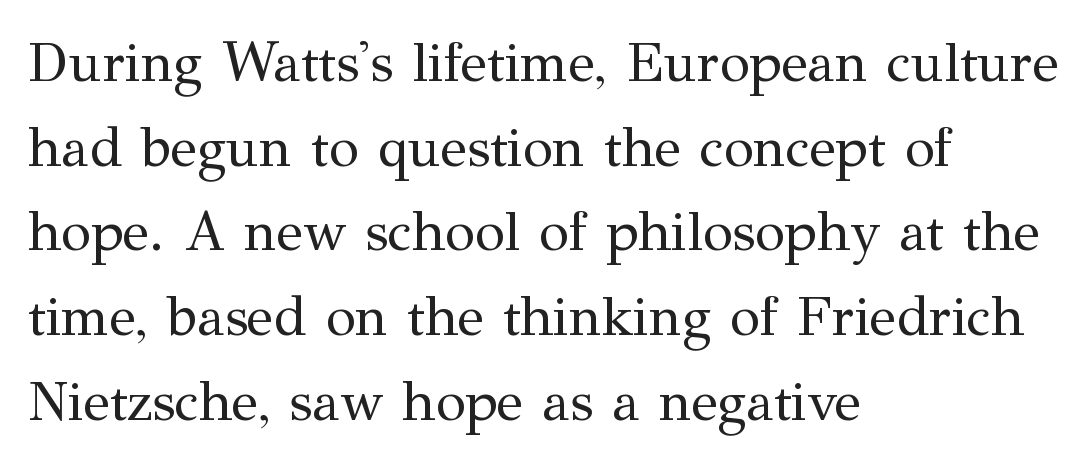
{"serif": "yes", "italic": "no", "bold": "no", "weight": "regular", "width": "normal", "stroke_contrast": "medium", "x_height": "medium", "monospaced": "no", "underline": "no", "align": "left", "line_spacing": "normal", "line_spacing_ratio": 1.54, "letter_spacing": "normal", "letter_spacing_em": 0.0, "glyph_px": 55}
